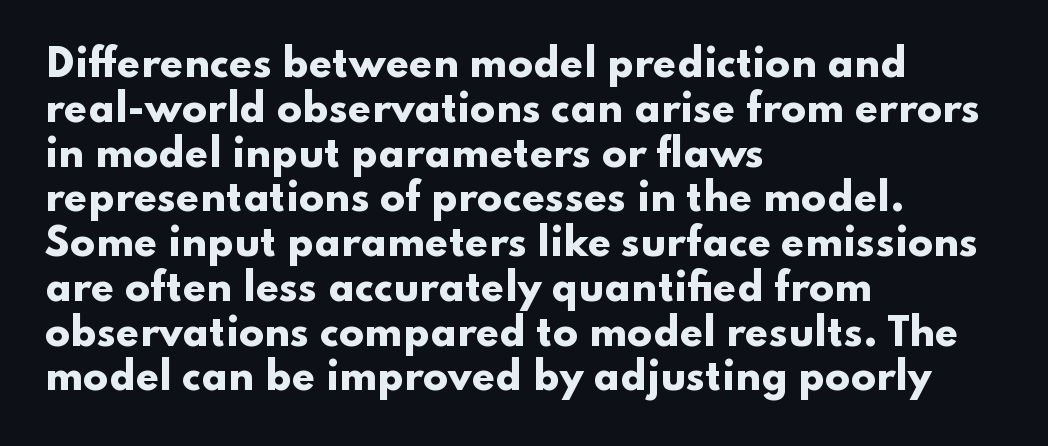
{"serif": "no", "italic": "no", "bold": "yes", "weight": "heavy", "width": "wide", "stroke_contrast": "low", "x_height": "small", "monospaced": "no", "underline": "no", "align": "left", "line_spacing_ratio": 1.21, "letter_spacing": "normal", "letter_spacing_em": 0.0, "glyph_px": 37}
